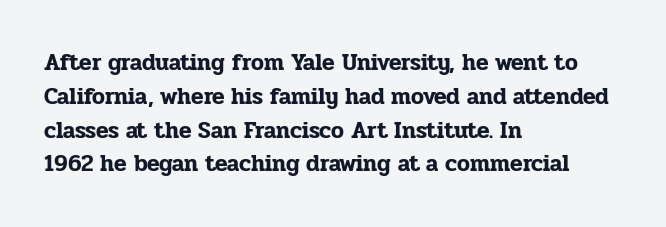
The image shows 23 px text type, upright; set left-aligned, normal line spacing (1.47x), normal letter spacing, not underlined.
